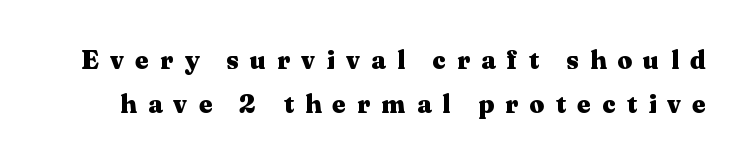
Q: Is the text bold? A: Yes.
Q: Is the text italic (slanted)? A: No, it is upright.
Q: Is the text underlined? A: No.
Q: Is the spacing between letters normal or unusually wide? A: Unusually wide.
